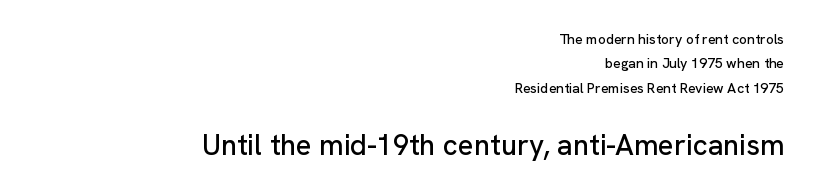
{"serif": "no", "italic": "no", "width": "normal", "stroke_contrast": "low", "x_height": "medium", "monospaced": "no", "underline": "no", "align": "right", "line_spacing_ratio": 1.74, "letter_spacing": "normal", "letter_spacing_em": 0.0, "larger_block": "second", "size_ratio": 2.07, "glyph_px": 29}
